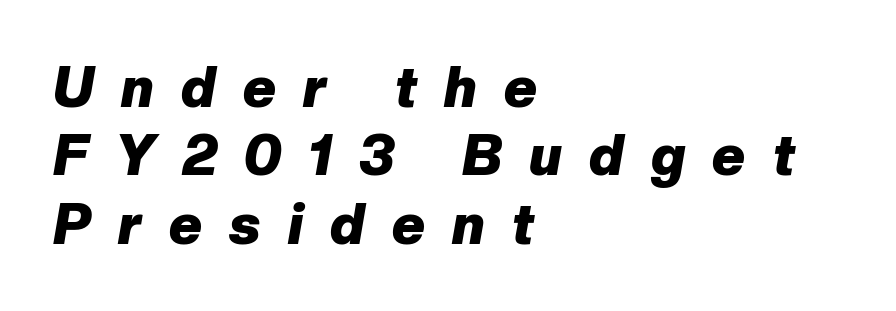
The rendering inserts visible extra space after every character. The font is running at its bold setting. Do the characters align in a grid? No, the font is proportional. The lines in this sample share a left origin and differ only in where they stop. Check under the words: just untouched page.
